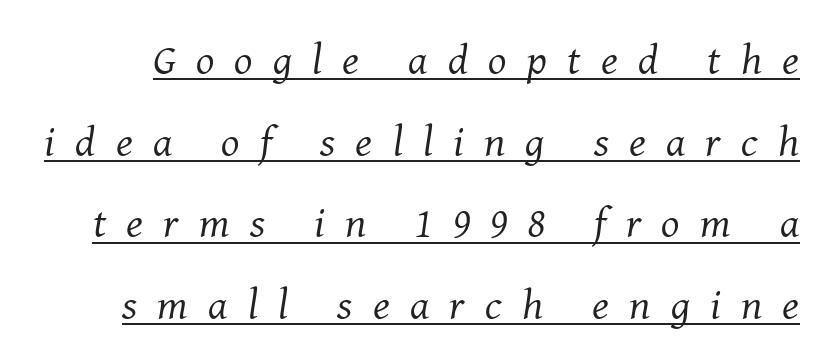
{"serif": "yes", "italic": "yes", "lean": "right", "slant_degrees": 8, "bold": "no", "weight": "regular", "width": "normal", "stroke_contrast": "medium", "x_height": "medium", "monospaced": "no", "underline": "yes", "line_spacing": "loose", "line_spacing_ratio": 1.9, "letter_spacing": "wide", "letter_spacing_em": 0.47, "glyph_px": 43}
